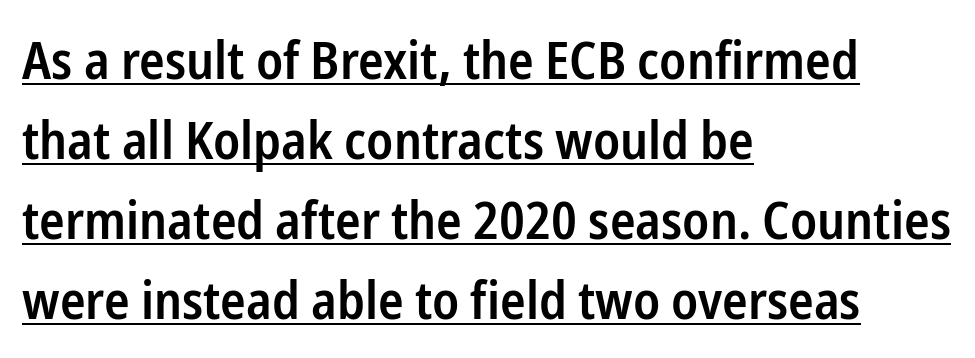
Q: Is the text bold? A: Semi-bold.
Q: Is the text italic (slanted)? A: No, it is upright.
Q: Is the typeface a serif or a sans-serif typeface? A: Sans-serif.
Q: Is the text underlined? A: Yes.
Q: How is the paragraph aligned? A: Left-aligned.
Q: Is the spacing between letters normal or unusually wide? A: Normal.
Q: Is the spacing between lines tight, normal or loose? A: Normal.
Q: Width (condensed, normal, or wide)? A: Condensed.
Q: Stroke contrast? A: Low.
Q: x-height? A: Medium.
Q: Monospaced? A: No.
